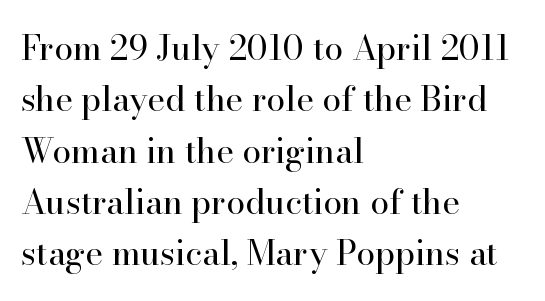
The image shows 34 px regular-weight serif type, upright; set left-aligned, normal line spacing (1.51x), normal letter spacing, not underlined; high stroke contrast and a small x-height.
